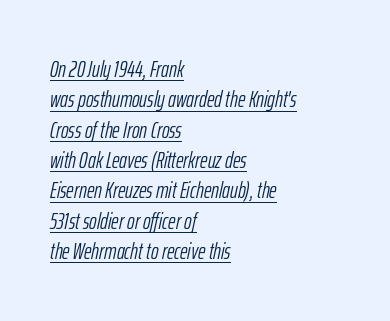
This rendering leaves character spacing at its baseline value. The typesetter chose a ragged-right arrangement here. Compared with ordinary roman type, these characters are visibly tilted. Rows of type keep a routine distance in the vertical direction.
